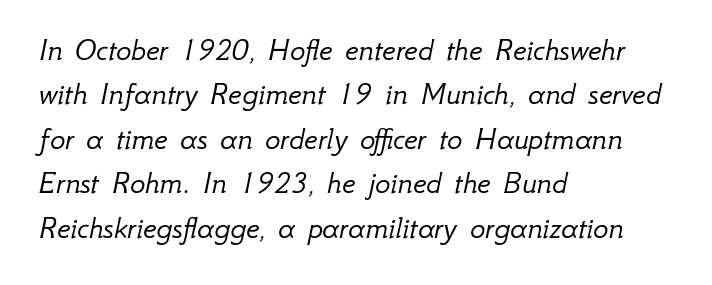
{"italic": "yes", "lean": "right", "slant_degrees": 12, "bold": "no", "weight": "light", "width": "normal", "stroke_contrast": "low", "x_height": "small", "monospaced": "no", "underline": "no", "align": "left", "line_spacing": "normal", "line_spacing_ratio": 1.39, "letter_spacing": "normal", "letter_spacing_em": 0.0, "glyph_px": 32}
